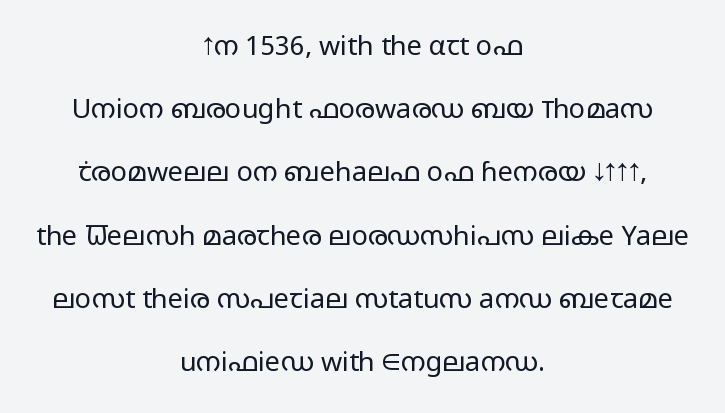
Any mark beneath the type? The region is blank. Each line is balanced around a shared central axis. Is the type heavy? It reads as light-to-regular instead. Loosely led — the rows are spread out. Quick note: not italic, upright. The face used here is rendered with its standard letterfit.
